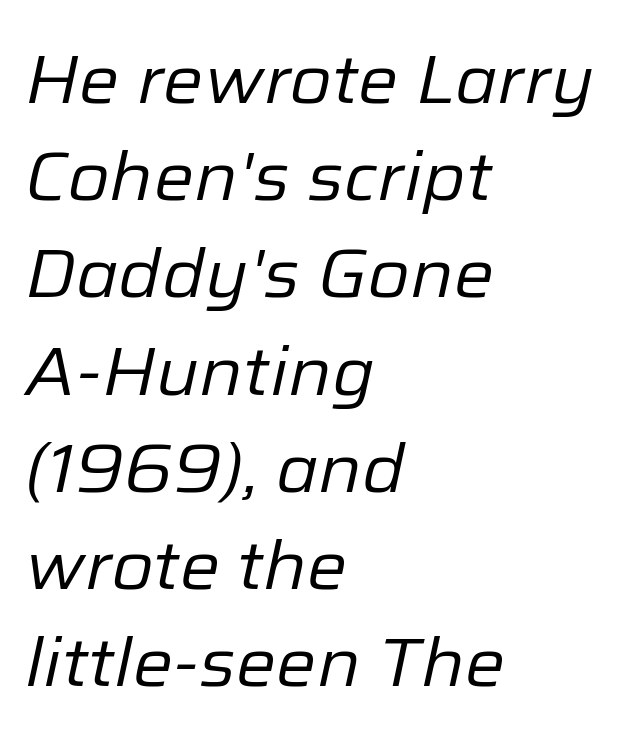
The rendering applies a slant to the glyphs. Heaviness? Minimal to ordinary, like unemphasized prose. Spacing between characters is what you'd get straight out of the box. Reading down the block, your eye returns to a fixed left position each line. The passage shown is not underscored anywhere. What's the leading like? Ordinary, nothing unusual.
